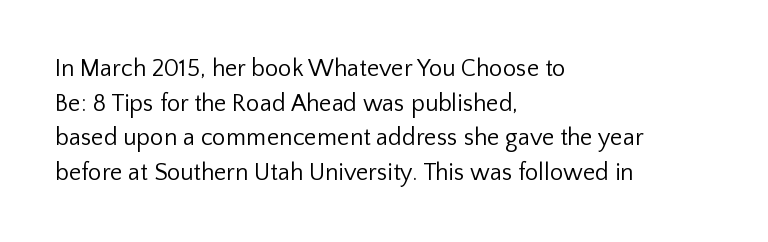
The image shows 24 px text type, upright; set left-aligned, normal line spacing (1.44x), normal letter spacing, not underlined.
